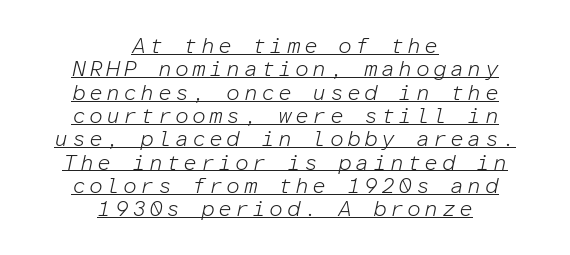
{"italic": "yes", "lean": "right", "slant_degrees": 12, "bold": "no", "underline": "yes", "align": "center", "line_spacing": "tight", "line_spacing_ratio": 1.06, "glyph_px": 22}
